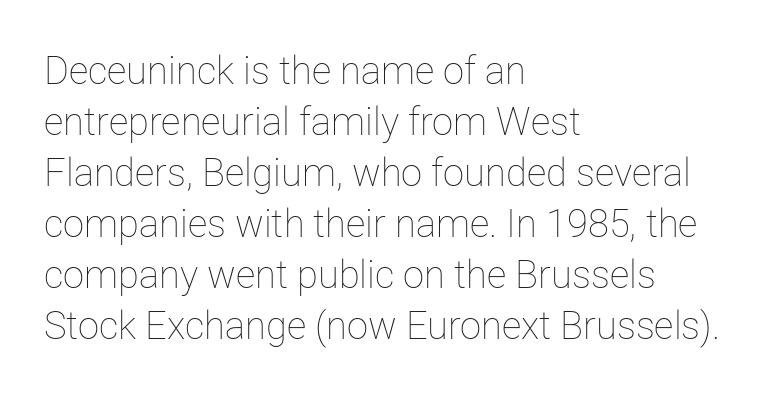
The image shows 38 px thin type, upright; set left-aligned, normal line spacing (1.34x), normal letter spacing, not underlined; low stroke contrast and a medium x-height.
